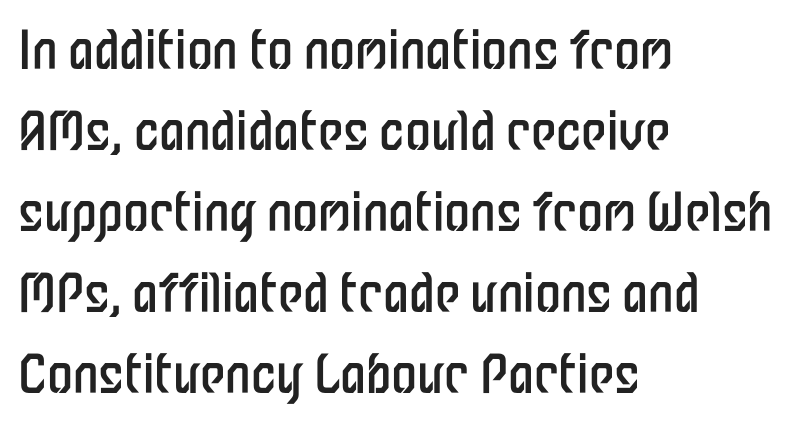
The passage is arranged the way most books set body copy — flush left. Characters follow at the spacing the type designer built in. Stems and bowls with no extra thickness — not bold. It's the straight-up-and-down kind of type. You could not count columns in this text — the font is proportionally spaced.
